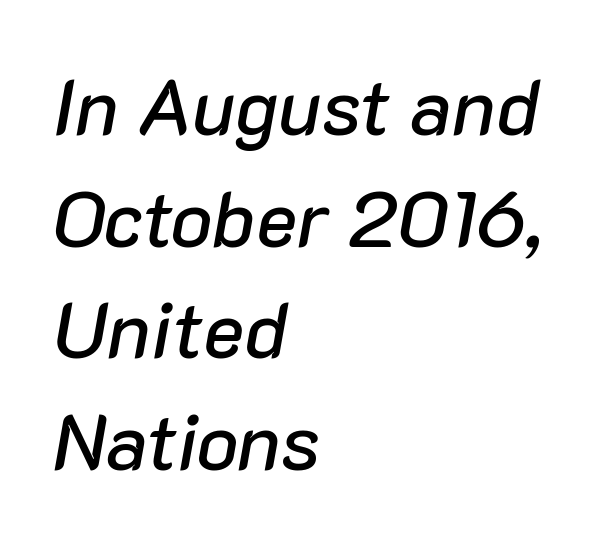
One-word summary of the alignment: left. This sample keeps an unexceptional amount of space between lines. Does the lettering tilt? It does — this is italic. No word sits above an underline.
